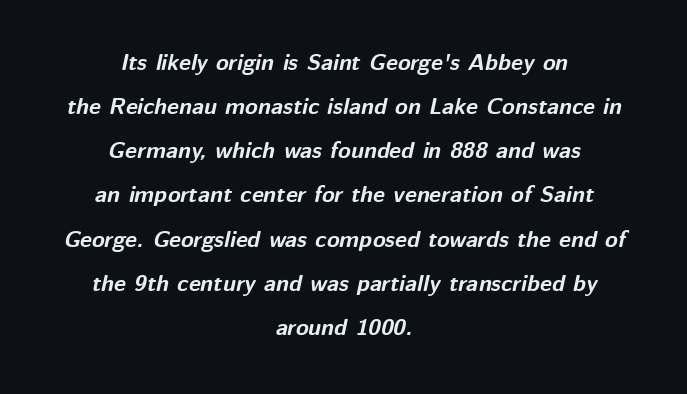
Q: Is the text bold? A: Yes.
Q: Is the text italic (slanted)? A: Yes, it leans right by about 12 degrees.
Q: Is the text underlined? A: No.
Q: How is the paragraph aligned? A: Centered.
Q: Is the spacing between letters normal or unusually wide? A: Normal.
Q: Is the spacing between lines tight, normal or loose? A: Loose.
